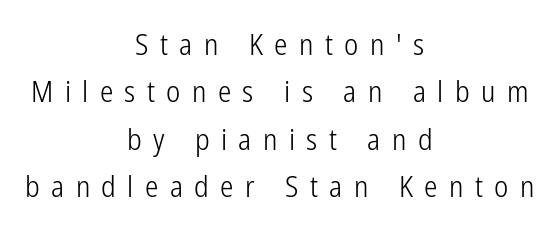
Q: Is the text bold? A: No.
Q: Is the text italic (slanted)? A: No, it is upright.
Q: Is the typeface a serif or a sans-serif typeface? A: Sans-serif.
Q: Is the text underlined? A: No.
Q: How is the paragraph aligned? A: Centered.
Q: Is the spacing between letters normal or unusually wide? A: Unusually wide.
Q: Is the spacing between lines tight, normal or loose? A: Normal.
Q: Width (condensed, normal, or wide)? A: Condensed.
Q: Stroke contrast? A: Low.
Q: x-height? A: Medium.
Q: Monospaced? A: No.
